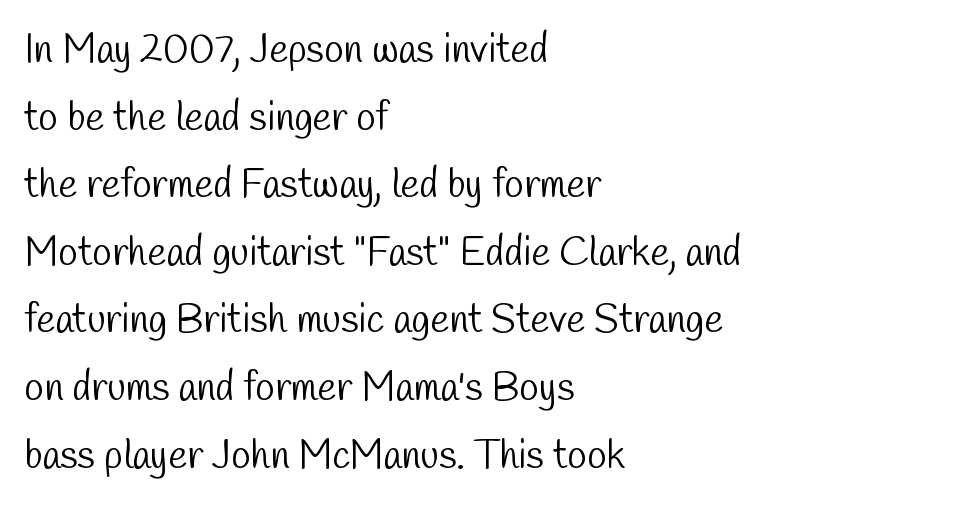
The image shows 40 px light, condensed sans-serif type; set left-aligned, normal line spacing (1.69x), normal letter spacing, not underlined; low stroke contrast and a medium x-height.
